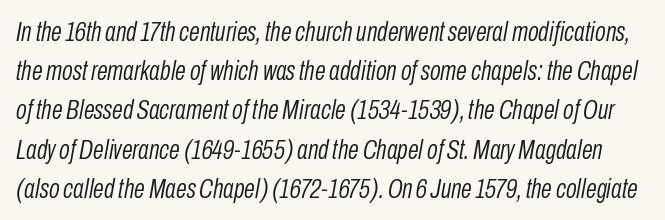
The axis of the letterforms is tilted away from vertical. Heaviness? Minimal to ordinary, like unemphasized prose. Each letter keeps its own natural width here, so spacing adapts to shape. The horizontal fit of the characters is conventional and even. Letters rest on an invisible, unmarked baseline. Leading matches the norm, producing a regular column.
